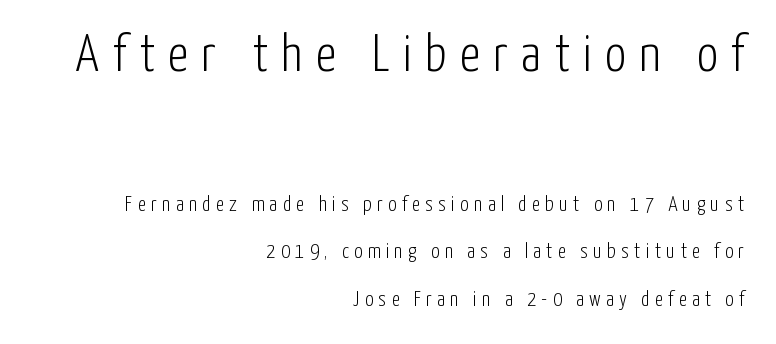
Q: Is the text bold? A: No.
Q: Is the text italic (slanted)? A: No, it is upright.
Q: Is the typeface a serif or a sans-serif typeface? A: Sans-serif.
Q: Is the text underlined? A: No.
Q: How is the paragraph aligned? A: Right-aligned.
Q: Is the spacing between letters normal or unusually wide? A: Unusually wide.
Q: Is the spacing between lines tight, normal or loose? A: Loose.
Q: Which block of text is set in a larger size, the first (top) or the second (bottom)? A: The first (top) one.
Q: Width (condensed, normal, or wide)? A: Condensed.
Q: Stroke contrast? A: Low.
Q: x-height? A: Medium.
Q: Monospaced? A: No.
